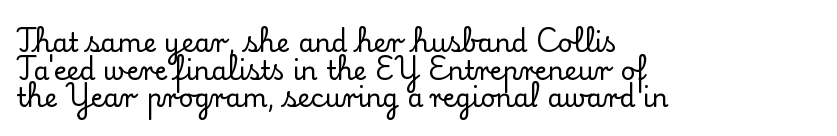
The image shows 26 px text type, upright; set left-aligned, tight line spacing (1.06x), normal letter spacing, not underlined.
